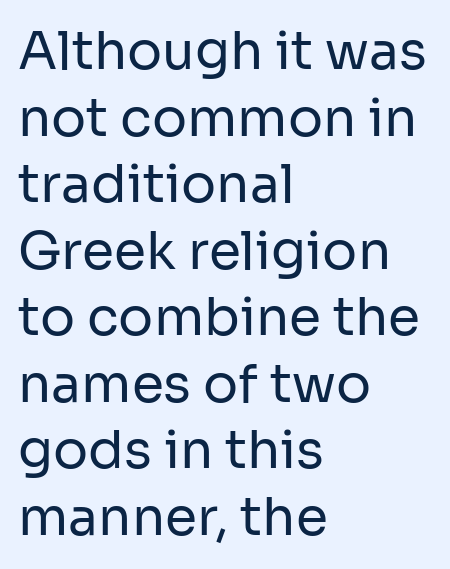
{"serif": "no", "italic": "no", "bold": "no", "weight": "regular", "width": "normal", "stroke_contrast": "low", "x_height": "medium", "monospaced": "no", "underline": "no", "align": "left", "line_spacing": "normal", "line_spacing_ratio": 1.28, "letter_spacing": "normal", "letter_spacing_em": 0.0, "glyph_px": 52}
